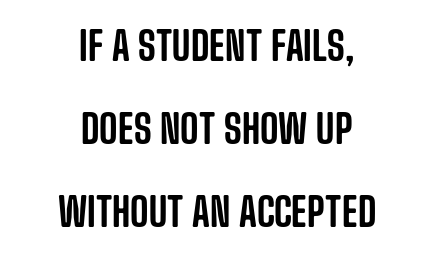
The image shows 40 px condensed sans-serif type, upright; set centered, loose line spacing (2.08x), normal letter spacing, not underlined; low stroke contrast and a large x-height.
